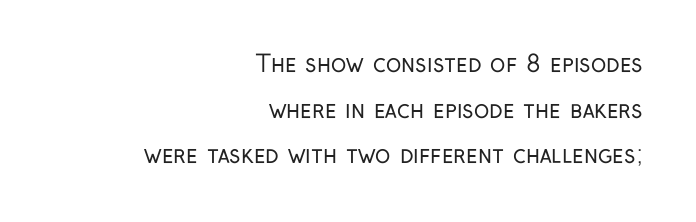
The image shows 23 px text type, upright; set right-aligned, loose line spacing (1.98x), normal letter spacing, not underlined.
